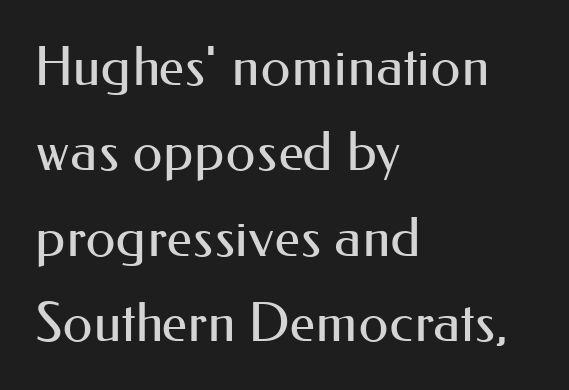
{"serif": "no", "italic": "no", "bold": "no", "weight": "regular", "width": "normal", "stroke_contrast": "medium", "x_height": "small", "monospaced": "no", "underline": "no", "align": "left", "line_spacing": "normal", "line_spacing_ratio": 1.58, "letter_spacing": "normal", "letter_spacing_em": 0.0, "glyph_px": 54}
